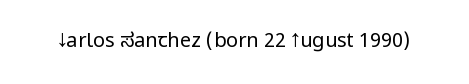
The image shows 20 px text type, upright; set normal letter spacing, not underlined.
